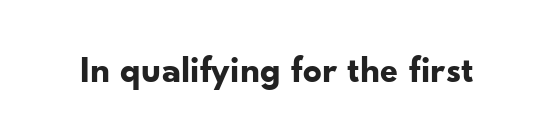
The letters advance in unequal steps, a hallmark of proportional type. Quick note: underline off. Heft: maximum for text — a bold. What kind of face is this? One without serifs — a sans. The line texture is even and compact thanks to regular tracking.
